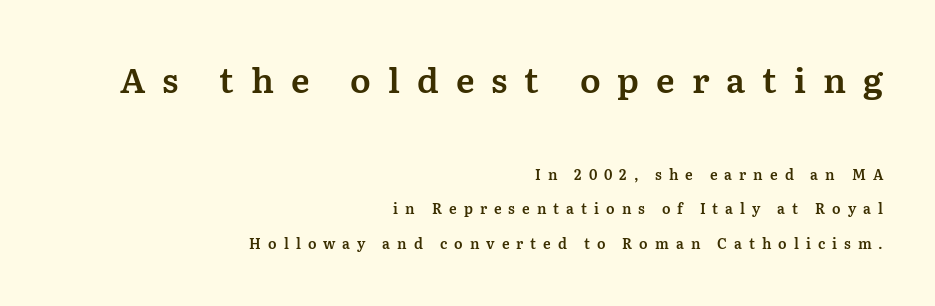
The image shows 34 px serif type, upright; set right-aligned, loose line spacing (2.46x), unusually wide letter spacing (+0.5 em), not underlined; the first (top) block is 2.43x larger; medium stroke contrast and a medium x-height.
